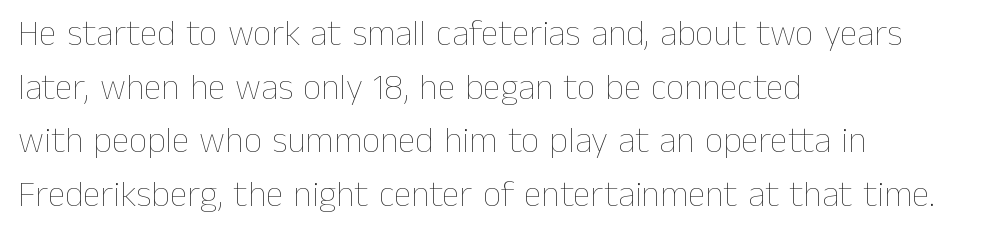
{"italic": "no", "bold": "no", "weight": "thin", "width": "normal", "stroke_contrast": "low", "x_height": "medium", "monospaced": "no", "underline": "no", "align": "left", "line_spacing": "normal", "line_spacing_ratio": 1.49, "letter_spacing": "normal", "letter_spacing_em": 0.0, "glyph_px": 36}
